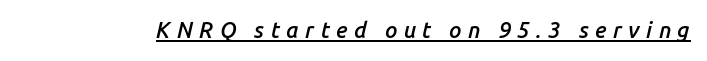
If you drew a line through each stem, it would be angled. Decoration check: the copy is underlined. Slightly chunky letters — semibold, I'd say, not full bold. A typesetter would call this heavily tracked-out type.
